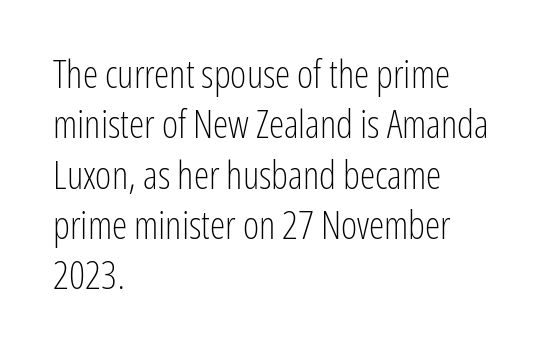
{"serif": "no", "italic": "no", "bold": "no", "weight": "light", "width": "condensed", "stroke_contrast": "low", "x_height": "medium", "monospaced": "no", "underline": "no", "align": "left", "line_spacing": "normal", "line_spacing_ratio": 1.29, "letter_spacing": "normal", "letter_spacing_em": 0.0, "glyph_px": 39}
